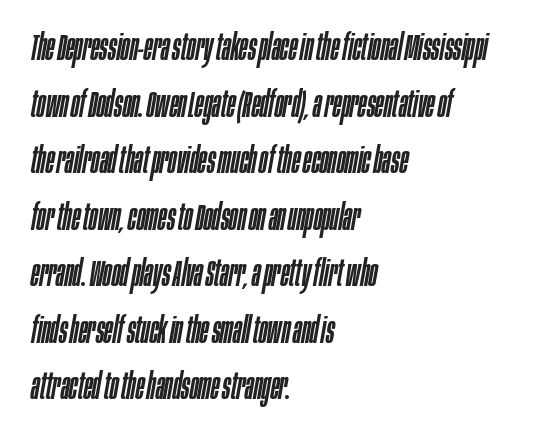
Descenders hang freely into open space. Horizontally, the lines are justified to the leading edge only. The face used here has a pronounced slope to its letters. Baseline-to-baseline distance is the conventional proportion of letter height. The rendering keeps characters at their native spacing. A typesetter would call this proportional, since set widths differ per character.
